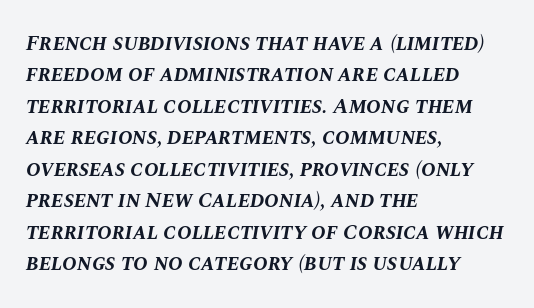
Q: Is the text bold? A: Yes.
Q: Is the text italic (slanted)? A: Yes, it leans right by about 10 degrees.
Q: Is the text underlined? A: No.
Q: How is the paragraph aligned? A: Left-aligned.
Q: Is the spacing between letters normal or unusually wide? A: Normal.
Q: Is the spacing between lines tight, normal or loose? A: Normal.
